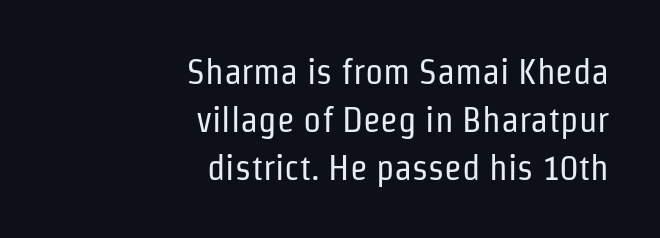
The image shows 36 px regular-weight, condensed sans-serif type, upright; set right-aligned, normal line spacing (1.33x), normal letter spacing, not underlined; low stroke contrast and a medium x-height.
